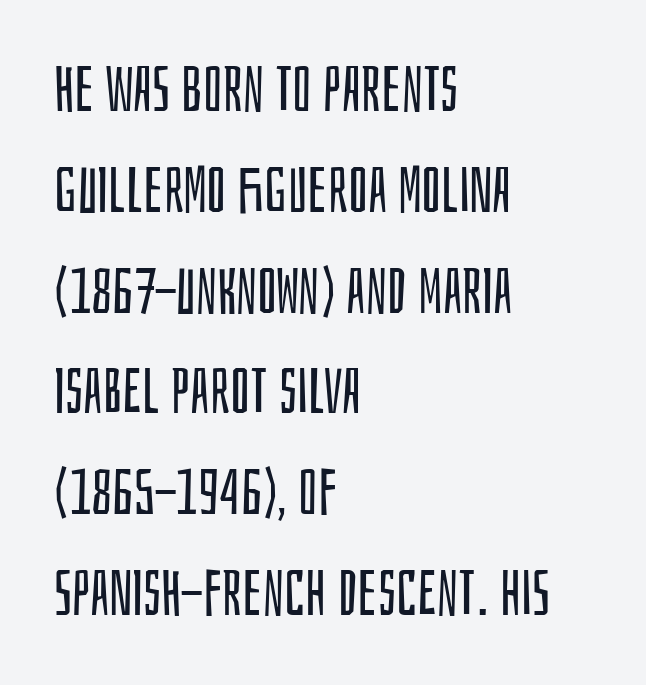
{"serif": "no", "italic": "no", "bold": "no", "weight": "regular", "width": "condensed", "stroke_contrast": "low", "x_height": "large", "monospaced": "no", "underline": "no", "align": "left", "line_spacing": "normal", "line_spacing_ratio": 1.6, "letter_spacing": "normal", "letter_spacing_em": 0.0, "glyph_px": 63}
